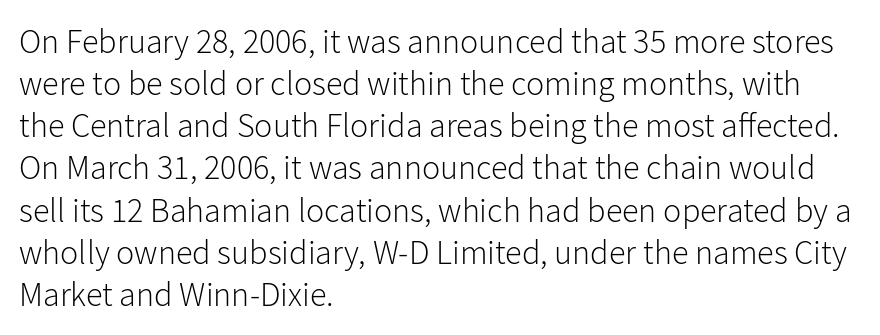
The image shows 34 px light sans-serif type, upright; set left-aligned, line spacing 1.24x, normal letter spacing, not underlined; low stroke contrast and a medium x-height.
